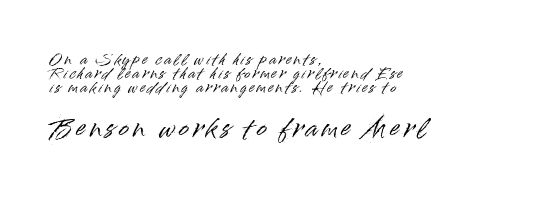
{"underline": "no", "align": "left", "line_spacing": "tight", "line_spacing_ratio": 0.99, "larger_block": "second", "size_ratio": 1.71, "glyph_px": 24}
